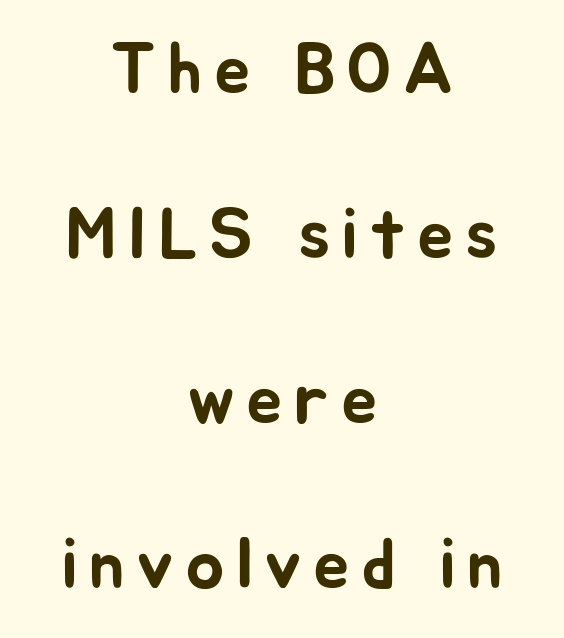
The image shows 72 px sans-serif type, upright; set centered, loose line spacing (2.29x), not underlined; low stroke contrast and a medium x-height.
